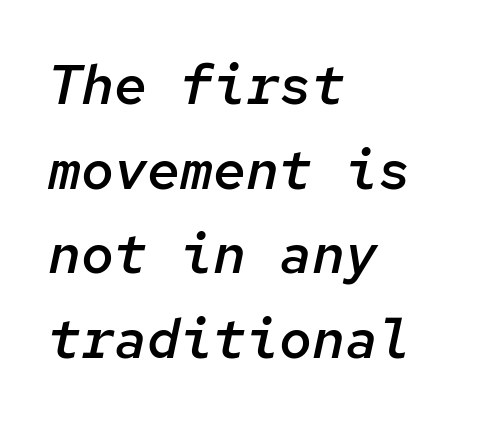
The image shows 55 px semibold type, italic (leaning right), monospaced; set left-aligned, normal line spacing (1.54x), normal letter spacing, not underlined; low stroke contrast and a medium x-height.
